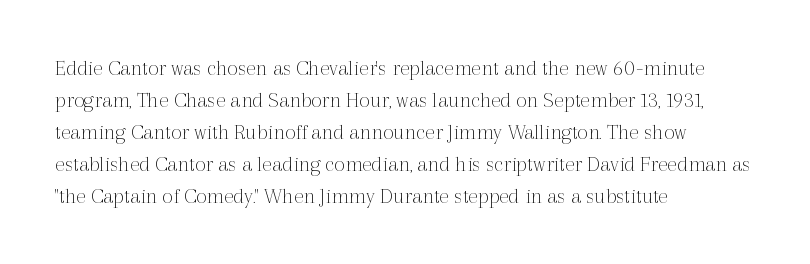
The image shows 23 px text type, upright; set left-aligned, normal line spacing (1.39x), normal letter spacing, not underlined.
